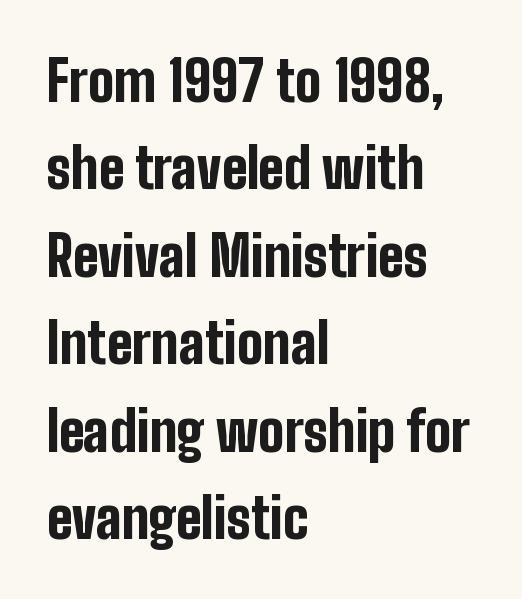
Q: Is the text bold? A: Yes.
Q: Is the text italic (slanted)? A: No, it is upright.
Q: Is the typeface a serif or a sans-serif typeface? A: Sans-serif.
Q: Is the text underlined? A: No.
Q: How is the paragraph aligned? A: Left-aligned.
Q: Is the spacing between letters normal or unusually wide? A: Normal.
Q: Is the spacing between lines tight, normal or loose? A: Normal.
Q: Width (condensed, normal, or wide)? A: Condensed.
Q: Stroke contrast? A: Low.
Q: x-height? A: Medium.
Q: Monospaced? A: No.
